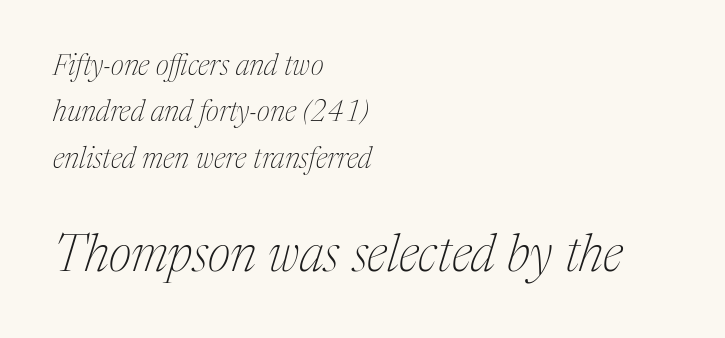
Q: Is the text bold? A: No.
Q: Is the text italic (slanted)? A: Yes, it leans right by about 17 degrees.
Q: Is the typeface a serif or a sans-serif typeface? A: Serif.
Q: Is the text underlined? A: No.
Q: How is the paragraph aligned? A: Left-aligned.
Q: Is the spacing between letters normal or unusually wide? A: Normal.
Q: Is the spacing between lines tight, normal or loose? A: Normal.
Q: Which block of text is set in a larger size, the first (top) or the second (bottom)? A: The second (bottom) one.
Q: Width (condensed, normal, or wide)? A: Normal.
Q: Stroke contrast? A: Medium.
Q: x-height? A: Medium.
Q: Monospaced? A: No.
